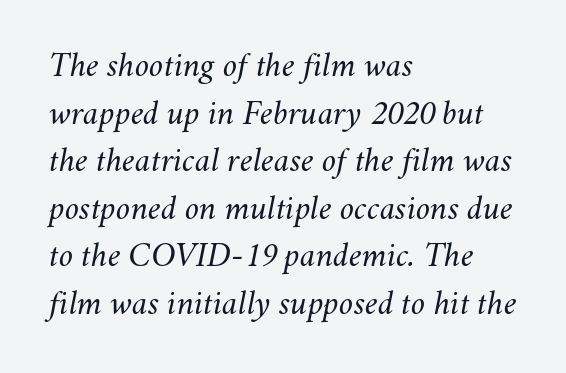
The image shows 36 px light type, italic (leaning right); set left-aligned, normal line spacing (1.32x), normal letter spacing, not underlined; medium stroke contrast and a small x-height.
